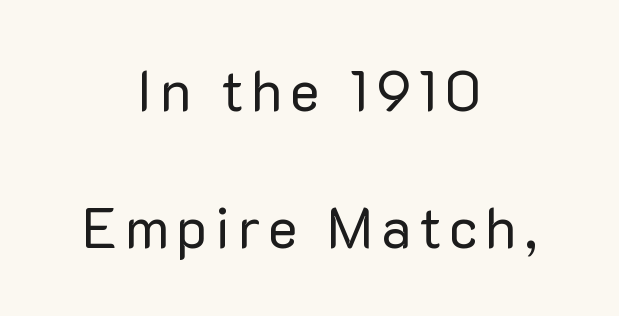
{"serif": "no", "italic": "no", "bold": "no", "weight": "regular", "width": "normal", "stroke_contrast": "low", "x_height": "medium", "monospaced": "no", "underline": "no", "align": "center", "line_spacing": "loose", "line_spacing_ratio": 2.45, "glyph_px": 56}
